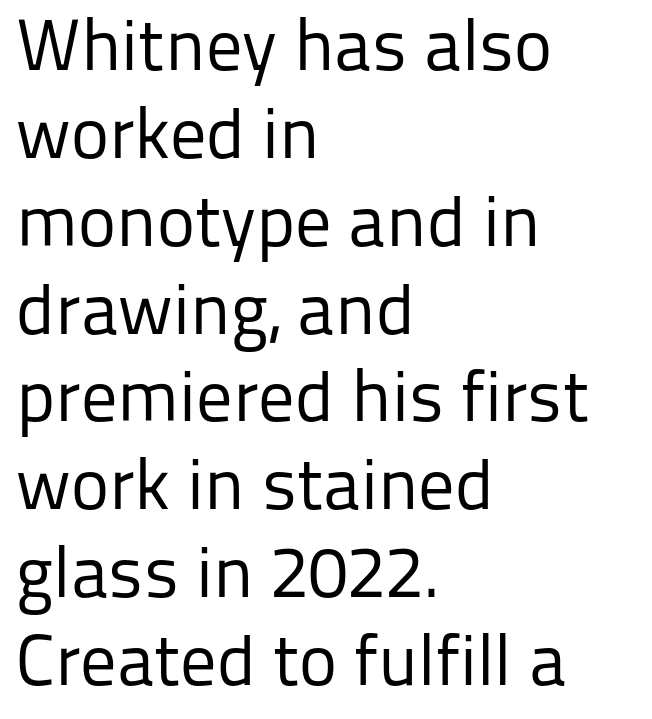
The image shows 72 px regular-weight sans-serif type, upright; set left-aligned, line spacing 1.22x, normal letter spacing, not underlined; low stroke contrast and a medium x-height.
